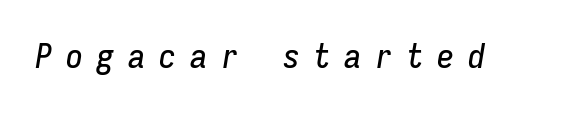
{"italic": "yes", "lean": "right", "slant_degrees": 9, "width": "condensed", "stroke_contrast": "low", "x_height": "medium", "monospaced": "yes", "underline": "no", "letter_spacing": "wide", "letter_spacing_em": 0.41, "glyph_px": 34}
